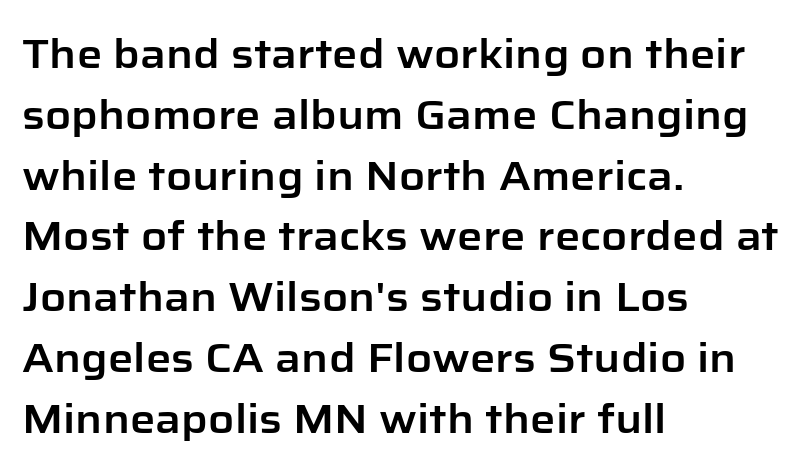
Q: Is the text italic (slanted)? A: No, it is upright.
Q: Is the typeface a serif or a sans-serif typeface? A: Sans-serif.
Q: Is the text underlined? A: No.
Q: How is the paragraph aligned? A: Left-aligned.
Q: Is the spacing between letters normal or unusually wide? A: Normal.
Q: Is the spacing between lines tight, normal or loose? A: Normal.
Q: Width (condensed, normal, or wide)? A: Normal.
Q: Stroke contrast? A: Low.
Q: x-height? A: Medium.
Q: Monospaced? A: No.
